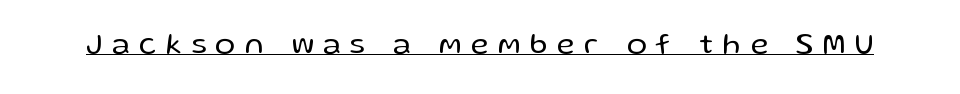
The specimen includes a rule beneath the text block's lines. The face used here is a sans, in the tradition of grotesques and geometrics. No italicization has been applied; the sample stays upright. Think of a printed novel: that variable character pitch is what you see here.
